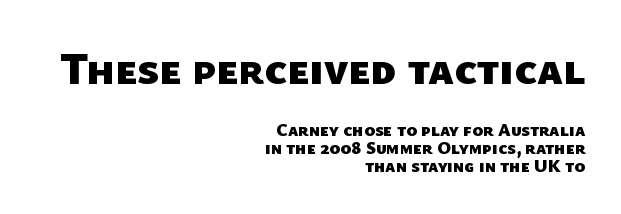
{"serif": "no", "bold": "yes", "weight": "heavy", "width": "normal", "stroke_contrast": "low", "x_height": "medium", "monospaced": "no", "underline": "no", "align": "right", "line_spacing": "tight", "line_spacing_ratio": 1.0, "letter_spacing": "normal", "letter_spacing_em": 0.0, "larger_block": "first", "size_ratio": 2.5, "glyph_px": 45}
